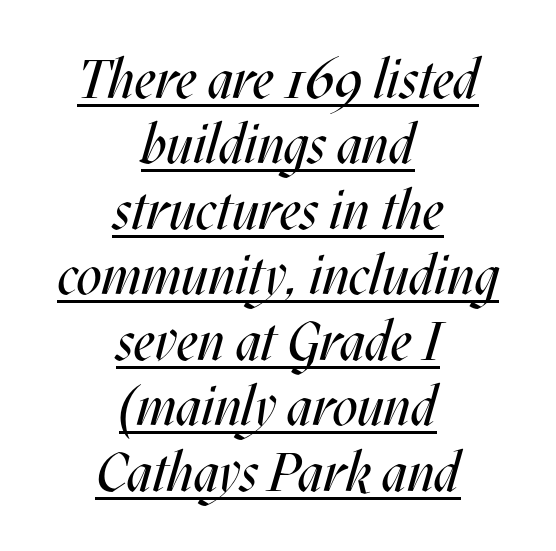
{"italic": "yes", "lean": "right", "slant_degrees": 17, "bold": "no", "weight": "regular", "width": "condensed", "stroke_contrast": "medium", "x_height": "large", "monospaced": "no", "underline": "yes", "align": "center", "line_spacing_ratio": 1.19, "letter_spacing": "normal", "letter_spacing_em": 0.0, "glyph_px": 55}
